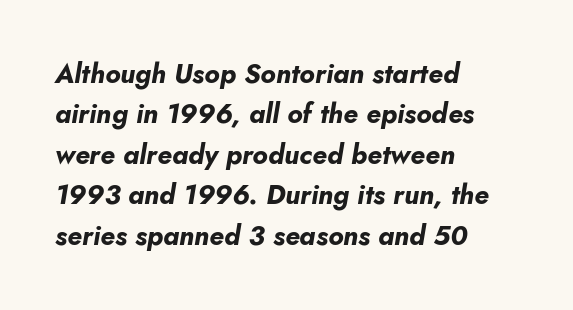
In terms of leading, this rendering sits right in the middle. Its strokes are broad and dark, the hallmark of bold type. Horizontally, the lines are justified to the leading edge only. This sample uses an oblique cut, with every glyph tilted off the vertical. What stands out about the letter spacing? Nothing — it is the standard amount. The area under the type is left untouched.
